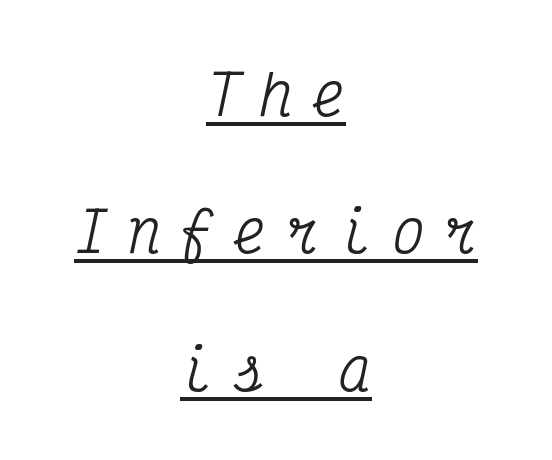
Q: Is the text italic (slanted)? A: Yes, it leans right by about 12 degrees.
Q: Is the typeface a serif or a sans-serif typeface? A: Serif.
Q: Is the text underlined? A: Yes.
Q: How is the paragraph aligned? A: Centered.
Q: Is the spacing between letters normal or unusually wide? A: Unusually wide.
Q: Is the spacing between lines tight, normal or loose? A: Loose.
Q: Width (condensed, normal, or wide)? A: Condensed.
Q: Stroke contrast? A: Medium.
Q: x-height? A: Medium.
Q: Monospaced? A: Yes.
